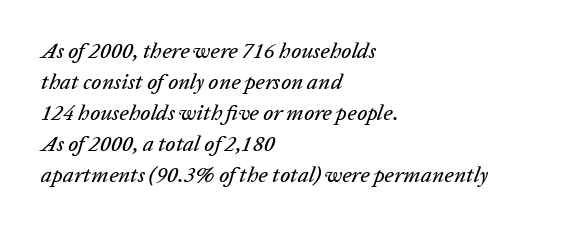
The image shows 22 px text type, italic (leaning right); set left-aligned, normal line spacing (1.41x), normal letter spacing, not underlined.
